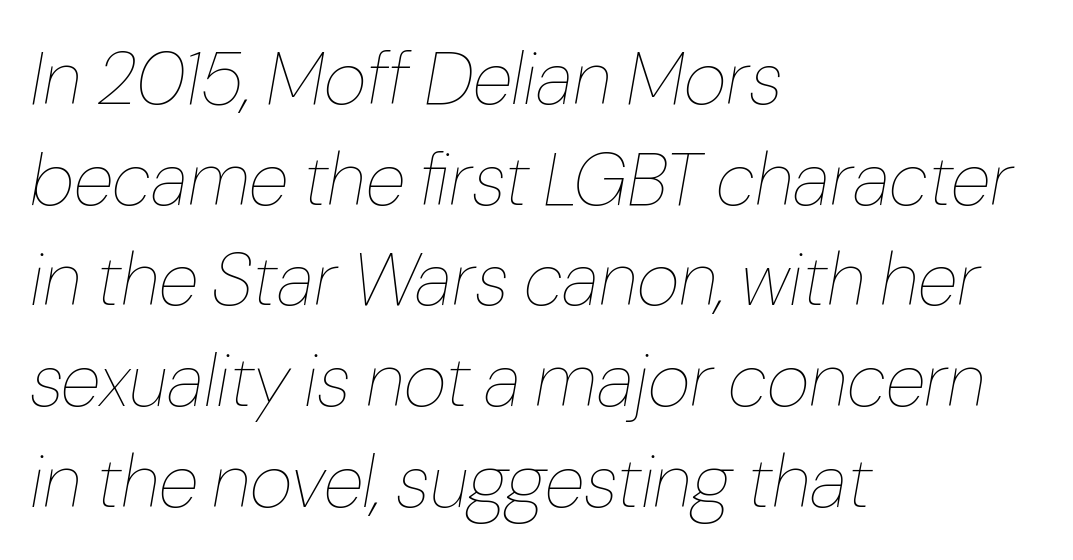
Q: Is the text bold? A: No.
Q: Is the text italic (slanted)? A: Yes, it leans right by about 10 degrees.
Q: Is the text underlined? A: No.
Q: How is the paragraph aligned? A: Left-aligned.
Q: Is the spacing between letters normal or unusually wide? A: Normal.
Q: Is the spacing between lines tight, normal or loose? A: Normal.
Q: Width (condensed, normal, or wide)? A: Normal.
Q: Stroke contrast? A: Low.
Q: x-height? A: Medium.
Q: Monospaced? A: No.
